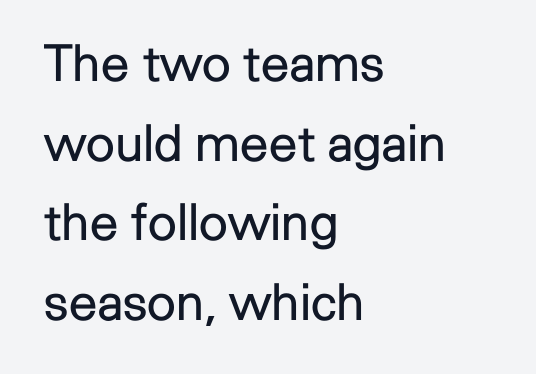
{"serif": "no", "italic": "no", "bold": "no", "weight": "regular", "width": "normal", "stroke_contrast": "low", "x_height": "medium", "monospaced": "no", "underline": "no", "align": "left", "line_spacing": "normal", "line_spacing_ratio": 1.56, "letter_spacing": "normal", "letter_spacing_em": 0.0, "glyph_px": 51}
